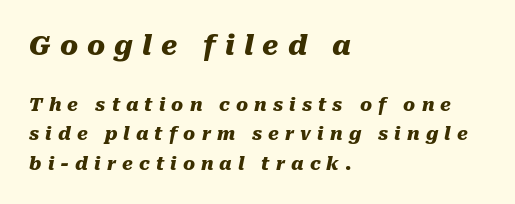
Q: Is the text bold? A: Yes.
Q: Is the text italic (slanted)? A: Yes, it leans right by about 10 degrees.
Q: Is the text underlined? A: No.
Q: How is the paragraph aligned? A: Left-aligned.
Q: Is the spacing between letters normal or unusually wide? A: Unusually wide.
Q: Is the spacing between lines tight, normal or loose? A: Normal.
Q: Which block of text is set in a larger size, the first (top) or the second (bottom)? A: The first (top) one.
